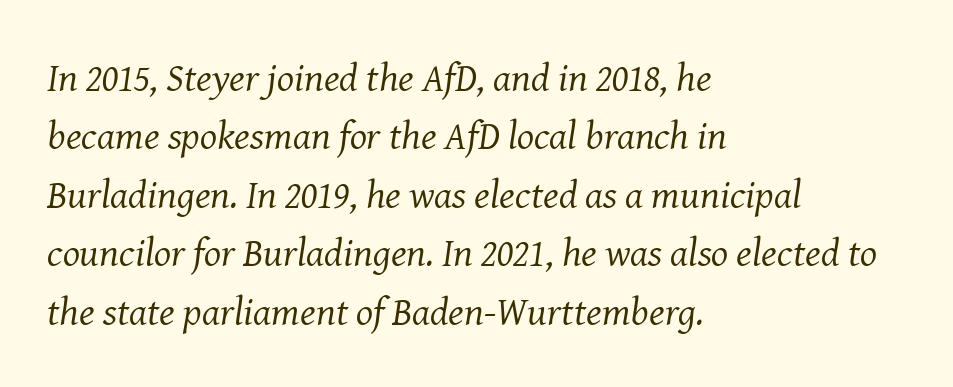
The image shows 40 px regular-weight serif type, italic (leaning right); set left-aligned, normal line spacing (1.46x), normal letter spacing, not underlined; medium stroke contrast and a medium x-height.
